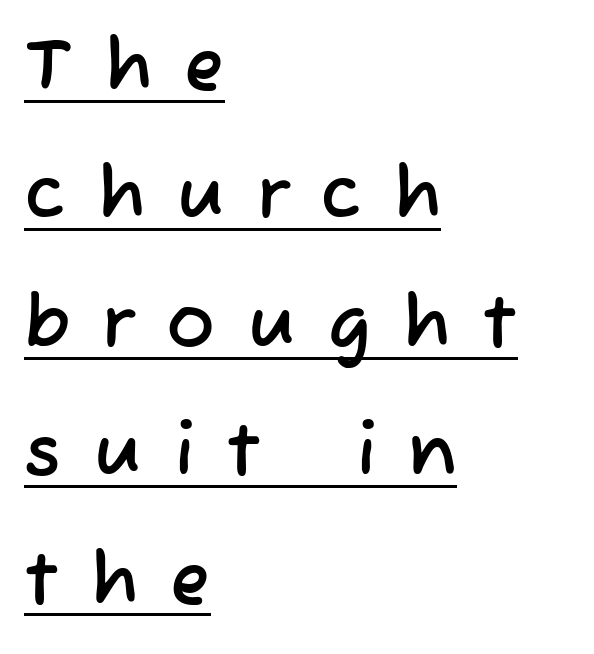
{"serif": "no", "width": "normal", "stroke_contrast": "low", "x_height": "medium", "monospaced": "no", "underline": "yes", "align": "left", "line_spacing_ratio": 1.76, "letter_spacing": "wide", "letter_spacing_em": 0.45, "glyph_px": 73}
